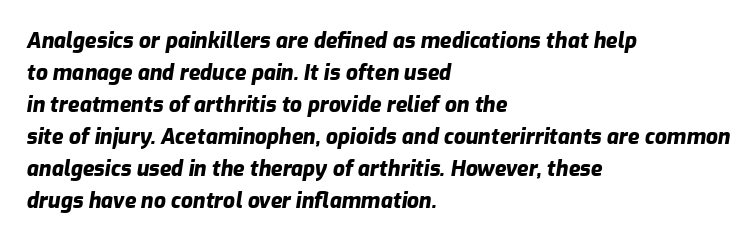
Letters rest on an invisible, unmarked baseline. The typesetter chose a ragged-right arrangement here. Stroke thickness is high; the sample reads as a true bold. You could call the tracking neutral — neither tight nor loose. If you measured baseline to baseline, you'd find a middling distance.
